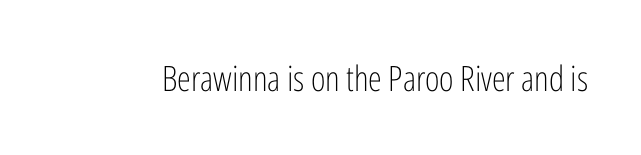
Q: Is the text bold? A: No.
Q: Is the text italic (slanted)? A: No, it is upright.
Q: Is the typeface a serif or a sans-serif typeface? A: Sans-serif.
Q: Is the text underlined? A: No.
Q: Is the spacing between letters normal or unusually wide? A: Normal.
Q: Width (condensed, normal, or wide)? A: Condensed.
Q: Stroke contrast? A: Low.
Q: x-height? A: Medium.
Q: Monospaced? A: No.
